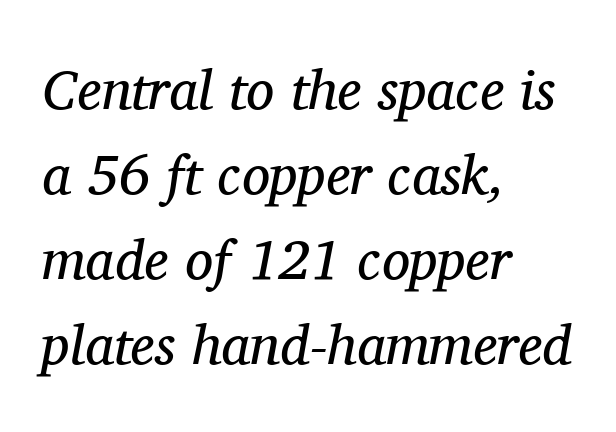
The strip under each line holds only bare page. The lines are quadded left. Vertical spacing — default. Rendered with sloped, italic letterforms. A typesetter would call this proportional, since set widths differ per character. Type style note: has serifs.
